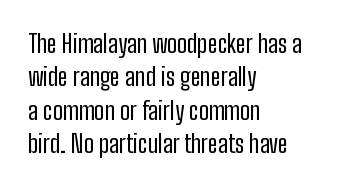
Q: Is the text bold? A: No.
Q: Is the text italic (slanted)? A: No, it is upright.
Q: Is the text underlined? A: No.
Q: How is the paragraph aligned? A: Left-aligned.
Q: Is the spacing between letters normal or unusually wide? A: Normal.
Q: Is the spacing between lines tight, normal or loose? A: Normal.
